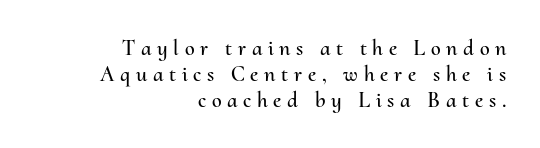
The image shows 22 px text type, upright; set right-aligned, line spacing 1.18x, unusually wide letter spacing (+0.26 em), not underlined.
